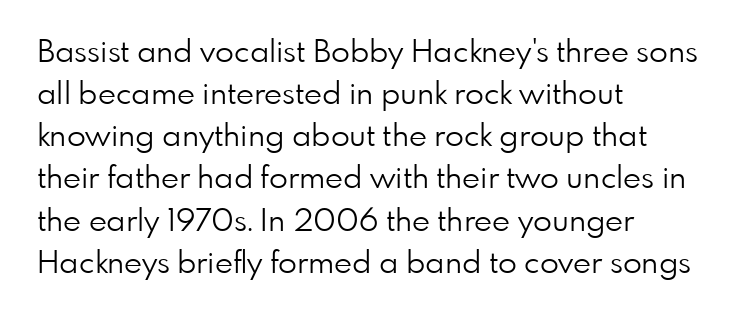
Letters rest on an invisible, unmarked baseline. Reading down the block, your eye returns to a fixed left position each line. The specimen reads as upright at a glance. Examine the stroke ends and you'll find no serifs. The rendering uses a moderate line-height, typical for paragraphs.
